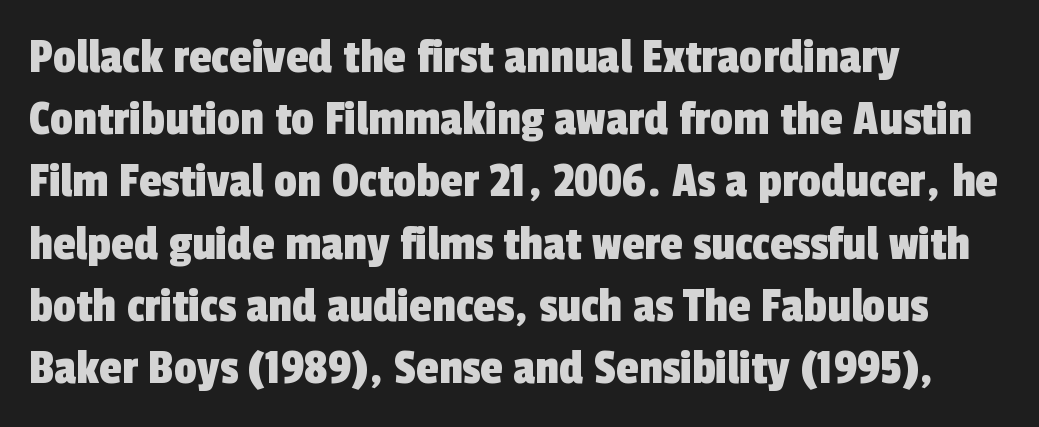
Proportional: the letters do not fall into vertical columns. No extra tracking has been applied to these lines. The space directly below the letters is spotless. The setting favours the left margin, as ordinary paragraphs usually do.
